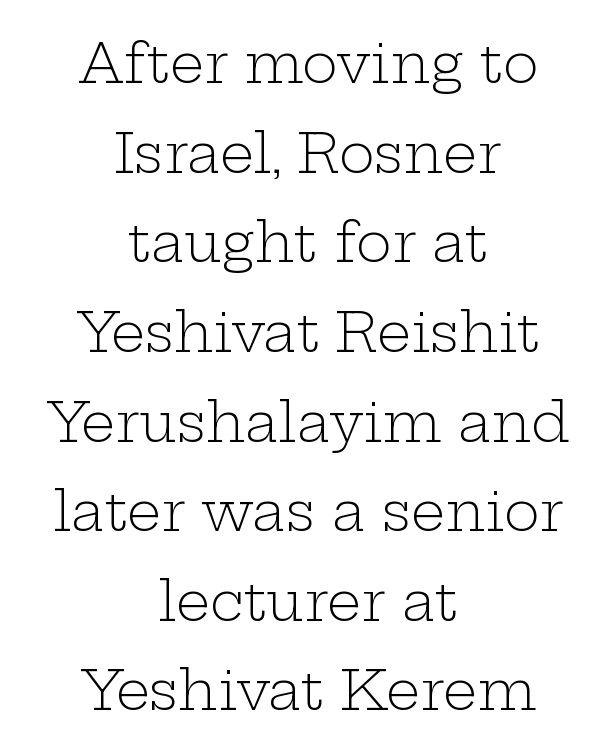
{"serif": "yes", "italic": "no", "bold": "no", "weight": "light", "width": "wide", "stroke_contrast": "low", "x_height": "medium", "monospaced": "no", "underline": "no", "align": "center", "line_spacing": "normal", "line_spacing_ratio": 1.66, "letter_spacing": "normal", "letter_spacing_em": 0.0, "glyph_px": 54}
